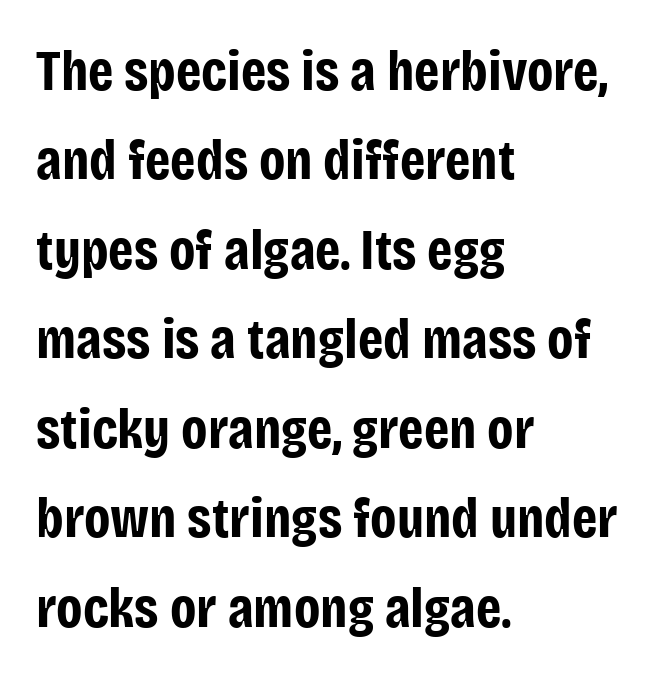
Q: Is the text bold? A: Yes.
Q: Is the text italic (slanted)? A: No, it is upright.
Q: Is the typeface a serif or a sans-serif typeface? A: Sans-serif.
Q: Is the text underlined? A: No.
Q: How is the paragraph aligned? A: Left-aligned.
Q: Is the spacing between letters normal or unusually wide? A: Normal.
Q: Is the spacing between lines tight, normal or loose? A: Normal.
Q: Width (condensed, normal, or wide)? A: Condensed.
Q: Stroke contrast? A: Low.
Q: x-height? A: Large.
Q: Monospaced? A: No.
